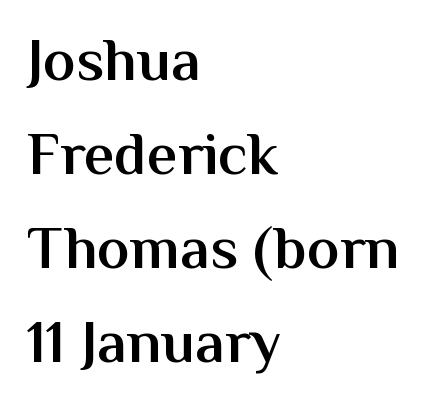
{"serif": "no", "italic": "no", "bold": "semi", "weight": "semibold", "width": "normal", "stroke_contrast": "medium", "x_height": "medium", "monospaced": "no", "underline": "no", "align": "left", "line_spacing": "normal", "line_spacing_ratio": 1.54, "letter_spacing": "normal", "letter_spacing_em": 0.0, "glyph_px": 61}
